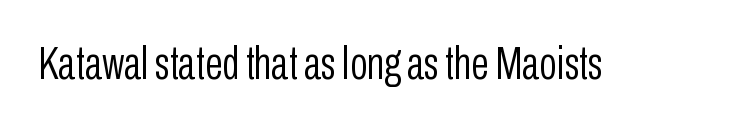
You can tell from the bare stems that sans-serif type was used. Stems here are at most as thick as an everyday book face. Italic: no, the glyphs are upright roman. Honestly, there is no underline to notice here at all.
